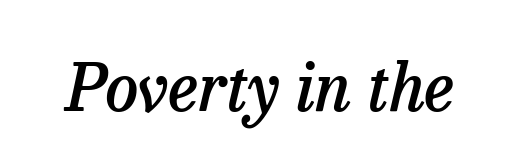
The image shows 66 px semibold serif type, italic (leaning right); set normal letter spacing, not underlined; low stroke contrast and a medium x-height.
